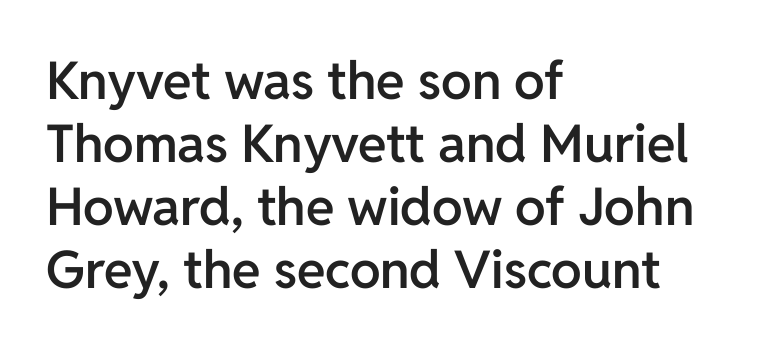
{"serif": "no", "italic": "no", "bold": "semi", "weight": "semibold", "width": "normal", "stroke_contrast": "low", "x_height": "medium", "monospaced": "no", "underline": "no", "align": "left", "line_spacing_ratio": 1.21, "letter_spacing": "normal", "letter_spacing_em": 0.0, "glyph_px": 52}
